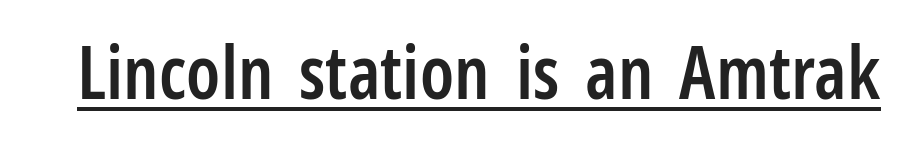
Emphasis by weight is partial: semibold. Classification — sans serif. The rendering uses natural spacing where letterforms have individual widths. This sample uses plain, unmodified letter spacing. The axis of the letterforms is exactly vertical. Caption: lettering with a line underneath.
